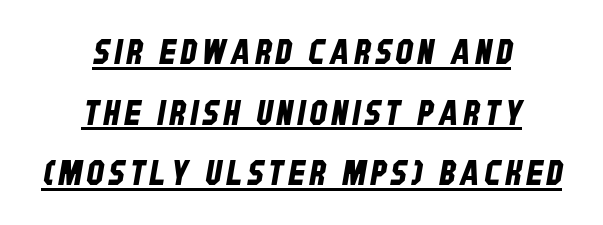
The image shows 34 px condensed sans-serif type; set centered, line spacing 1.78x, underlined; low stroke contrast and a large x-height.
